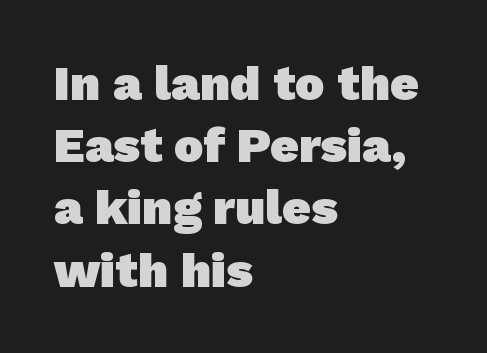
Casual observation: everything's shoved over to the left. Each new line begins a customary step beneath the previous one. Spacing verdict: proportional, widths tailored to each character. The type family on display is of the sans-serif kind.
